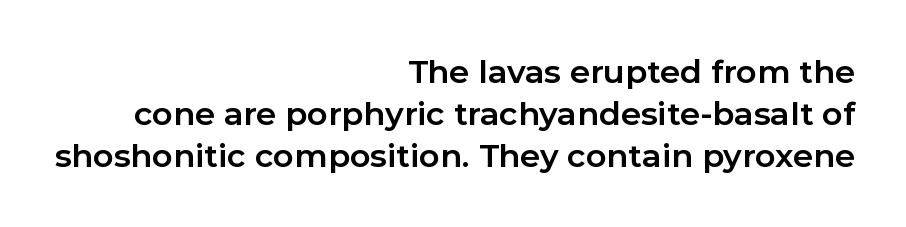
The image shows 32 px bold sans-serif type, upright; set right-aligned, normal line spacing (1.31x), normal letter spacing, not underlined; low stroke contrast and a medium x-height.
